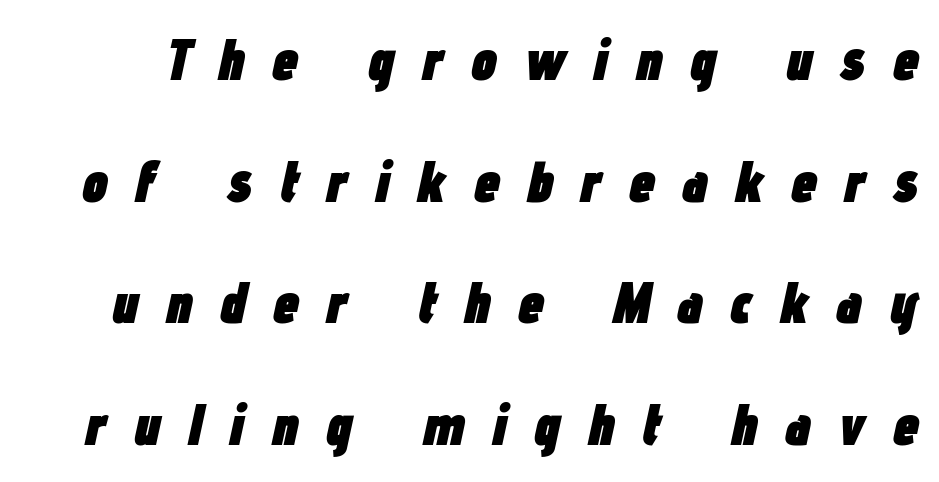
Q: Is the text bold? A: Yes.
Q: Is the text italic (slanted)? A: Yes, it leans right by about 12 degrees.
Q: Is the text underlined? A: No.
Q: Is the spacing between letters normal or unusually wide? A: Unusually wide.
Q: Is the spacing between lines tight, normal or loose? A: Loose.
Q: Width (condensed, normal, or wide)? A: Condensed.
Q: Stroke contrast? A: Low.
Q: x-height? A: Medium.
Q: Monospaced? A: No.
